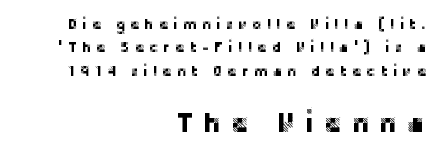
Regarding leading, the lines here are spaced in the standard way. The gaps between neighbouring characters are conspicuously large. Larger block? The one below; the one above is distinctly smaller. The compositor pushed each line to the right boundary. The letters stand upright; this is a roman face.
